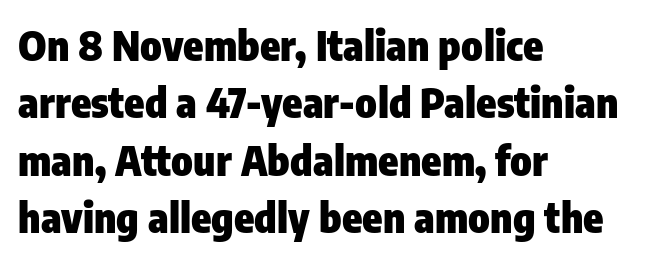
Q: Is the text bold? A: Yes.
Q: Is the text italic (slanted)? A: No, it is upright.
Q: Is the typeface a serif or a sans-serif typeface? A: Sans-serif.
Q: Is the text underlined? A: No.
Q: How is the paragraph aligned? A: Left-aligned.
Q: Is the spacing between letters normal or unusually wide? A: Normal.
Q: Is the spacing between lines tight, normal or loose? A: Normal.
Q: Width (condensed, normal, or wide)? A: Condensed.
Q: Stroke contrast? A: Low.
Q: x-height? A: Medium.
Q: Monospaced? A: No.
